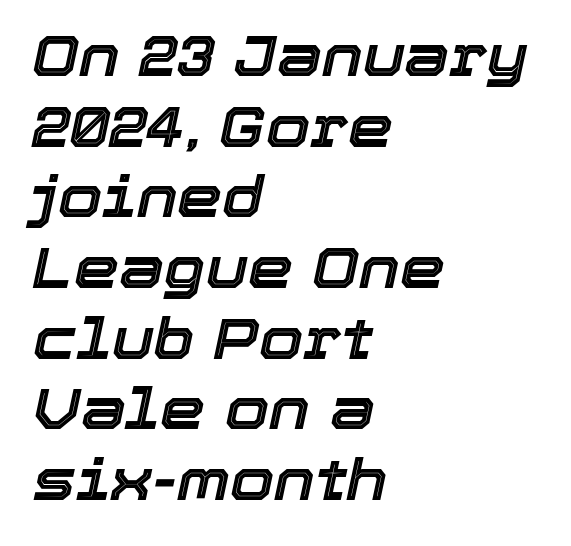
The letterforms sit shoulder to shoulder at normal distance. Check the space under the baseline: it is left empty. This rendering uses left alignment, leaving the right contour irregular. The text carries the slant typical of an italic or oblique font. Proportional: the letters do not fall into vertical columns.
